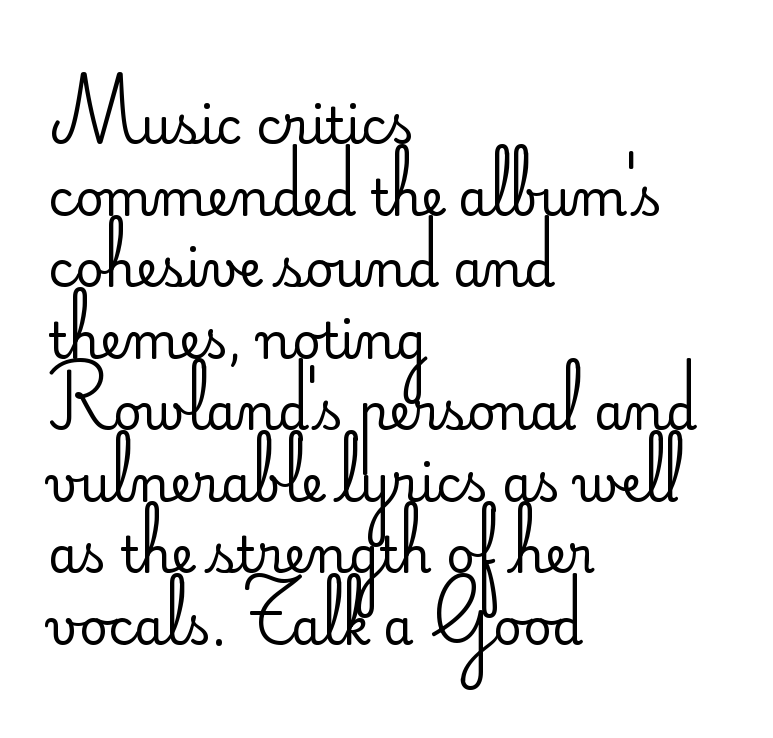
The image shows 49 px regular-weight sans-serif type, upright; set left-aligned, normal line spacing (1.46x), normal letter spacing, not underlined; low stroke contrast and a small x-height.
